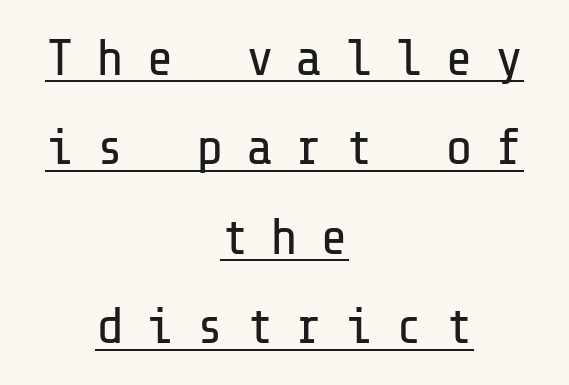
Q: Is the text bold? A: No.
Q: Is the text italic (slanted)? A: No, it is upright.
Q: Is the typeface a serif or a sans-serif typeface? A: Sans-serif.
Q: Is the text underlined? A: Yes.
Q: How is the paragraph aligned? A: Centered.
Q: Is the spacing between letters normal or unusually wide? A: Unusually wide.
Q: Width (condensed, normal, or wide)? A: Normal.
Q: Stroke contrast? A: Low.
Q: x-height? A: Medium.
